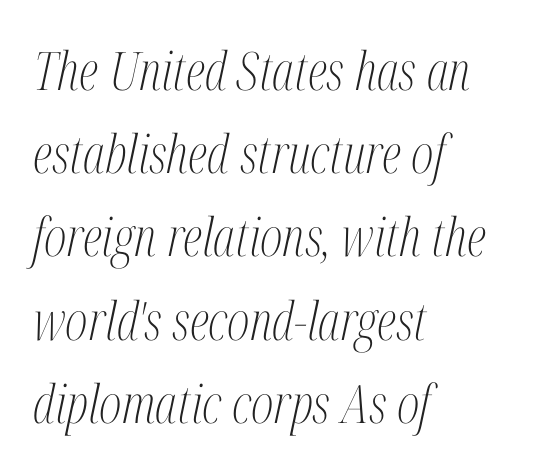
Q: Is the text bold? A: No.
Q: Is the text italic (slanted)? A: Yes, it leans right by about 12 degrees.
Q: Is the typeface a serif or a sans-serif typeface? A: Serif.
Q: Is the text underlined? A: No.
Q: How is the paragraph aligned? A: Left-aligned.
Q: Is the spacing between letters normal or unusually wide? A: Normal.
Q: Is the spacing between lines tight, normal or loose? A: Normal.
Q: Width (condensed, normal, or wide)? A: Condensed.
Q: Stroke contrast? A: Medium.
Q: x-height? A: Medium.
Q: Monospaced? A: No.
